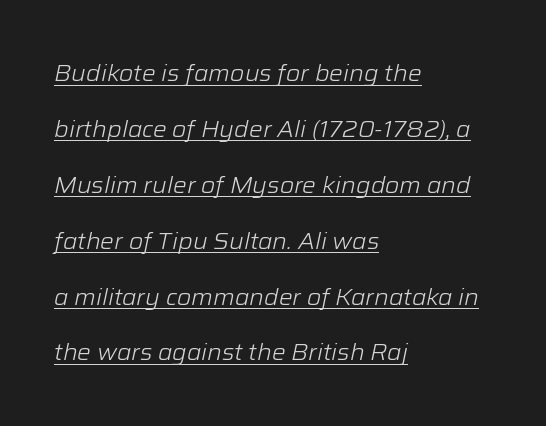
{"italic": "yes", "lean": "right", "slant_degrees": 12, "bold": "no", "underline": "yes", "align": "left", "line_spacing": "loose", "line_spacing_ratio": 2.43, "letter_spacing": "normal", "letter_spacing_em": 0.0, "glyph_px": 23}
